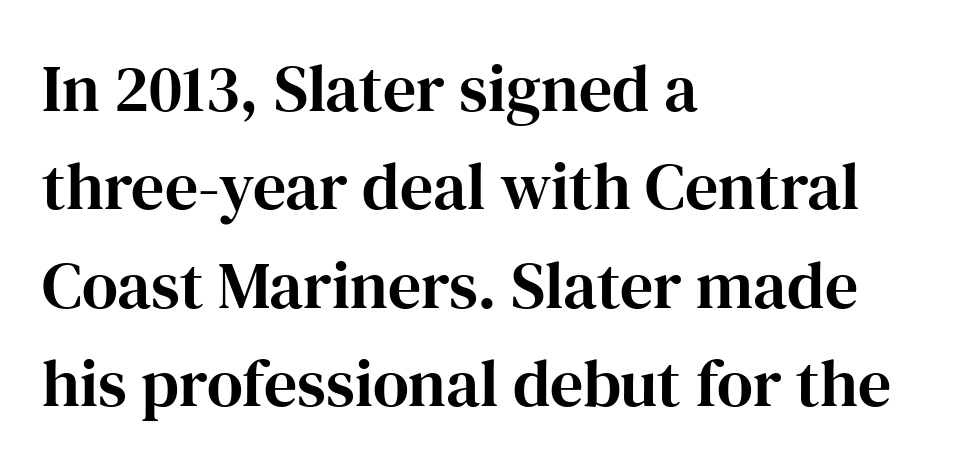
{"serif": "yes", "italic": "no", "width": "normal", "stroke_contrast": "high", "x_height": "medium", "monospaced": "no", "underline": "no", "align": "left", "line_spacing": "normal", "line_spacing_ratio": 1.49, "letter_spacing": "normal", "letter_spacing_em": 0.0, "glyph_px": 66}
